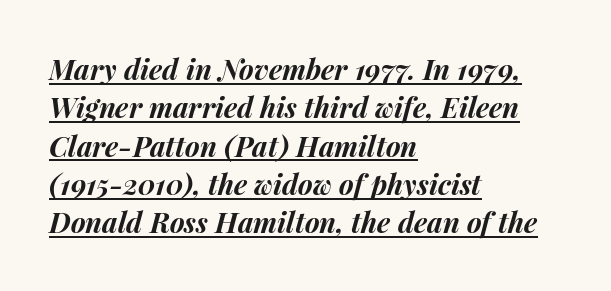
Q: Is the text bold? A: Yes.
Q: Is the text italic (slanted)? A: Yes, it leans right by about 15 degrees.
Q: Is the text underlined? A: Yes.
Q: How is the paragraph aligned? A: Left-aligned.
Q: Is the spacing between letters normal or unusually wide? A: Normal.
Q: Is the spacing between lines tight, normal or loose? A: Normal.
Q: Width (condensed, normal, or wide)? A: Normal.
Q: Stroke contrast? A: Medium.
Q: x-height? A: Medium.
Q: Monospaced? A: No.
